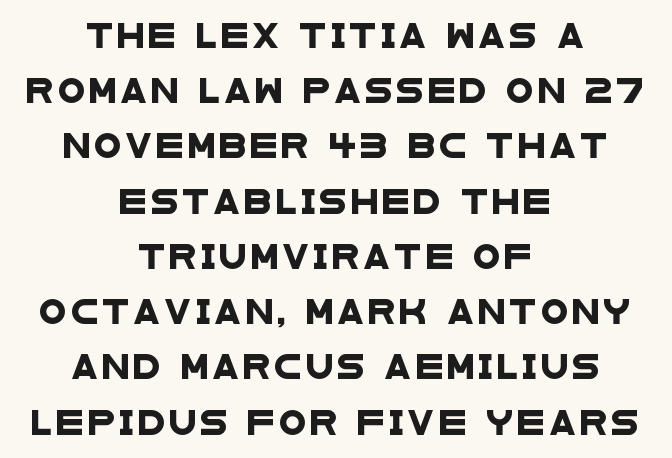
{"underline": "no", "align": "center", "line_spacing": "loose", "line_spacing_ratio": 2.21, "glyph_px": 25}
